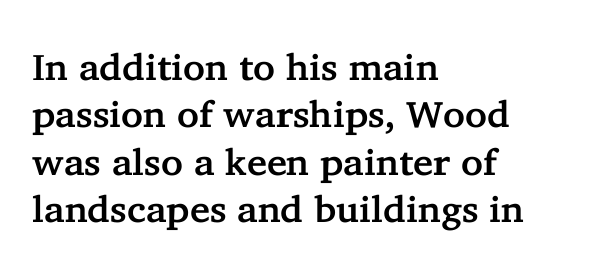
The image shows 37 px serif type, upright; set left-aligned, normal line spacing (1.28x), normal letter spacing, not underlined; low stroke contrast and a medium x-height.
